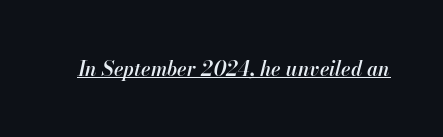
What stands out about the letter spacing? Nothing — it is the standard amount. Every character sits at an angle, as italics do. The typesetter has applied underlining to the passage shown. These words are printed semibold, heavier than regular yet not bold.
